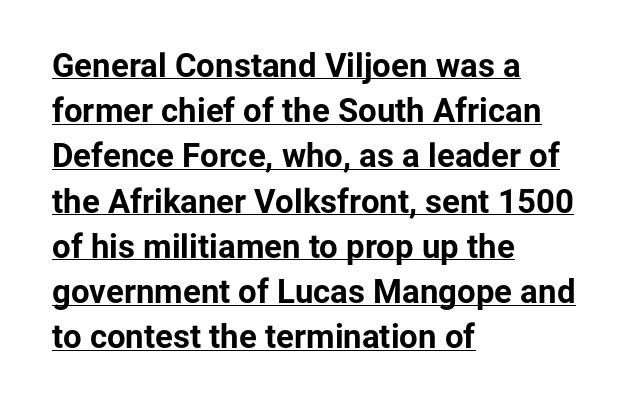
{"serif": "no", "italic": "no", "bold": "yes", "weight": "bold", "width": "normal", "stroke_contrast": "low", "x_height": "medium", "monospaced": "no", "underline": "yes", "align": "left", "line_spacing": "normal", "line_spacing_ratio": 1.37, "letter_spacing": "normal", "letter_spacing_em": 0.0, "glyph_px": 33}
